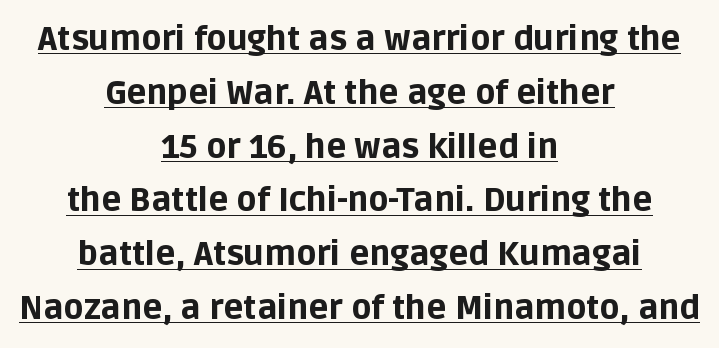
Q: Is the text bold? A: Yes.
Q: Is the text italic (slanted)? A: No, it is upright.
Q: Is the typeface a serif or a sans-serif typeface? A: Sans-serif.
Q: Is the text underlined? A: Yes.
Q: How is the paragraph aligned? A: Centered.
Q: Is the spacing between letters normal or unusually wide? A: Normal.
Q: Is the spacing between lines tight, normal or loose? A: Normal.
Q: Width (condensed, normal, or wide)? A: Normal.
Q: Stroke contrast? A: Low.
Q: x-height? A: Large.
Q: Monospaced? A: No.
